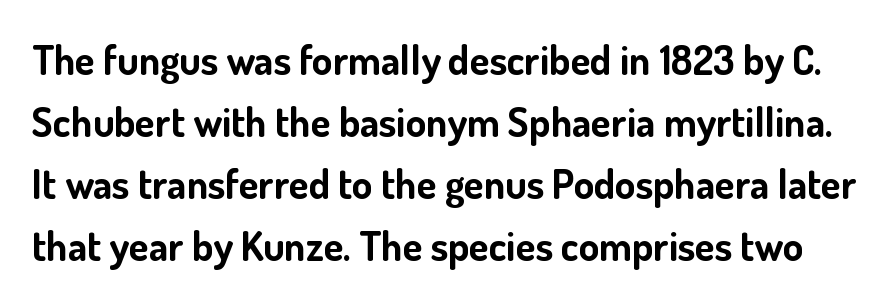
The image shows 41 px bold sans-serif type, upright; set normal line spacing (1.51x), normal letter spacing, not underlined; low stroke contrast and a small x-height.
